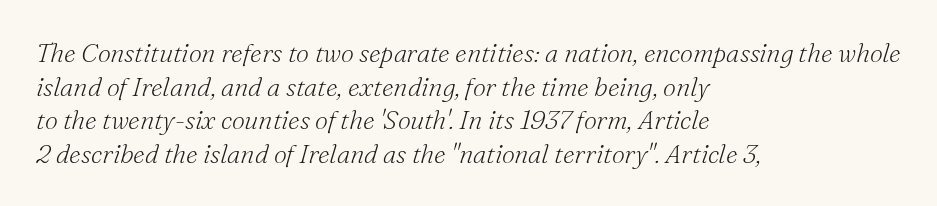
Q: Is the text bold? A: No.
Q: Is the text italic (slanted)? A: Yes, it leans right by about 16 degrees.
Q: Is the text underlined? A: No.
Q: How is the paragraph aligned? A: Left-aligned.
Q: Is the spacing between letters normal or unusually wide? A: Normal.
Q: Is the spacing between lines tight, normal or loose? A: Normal.
